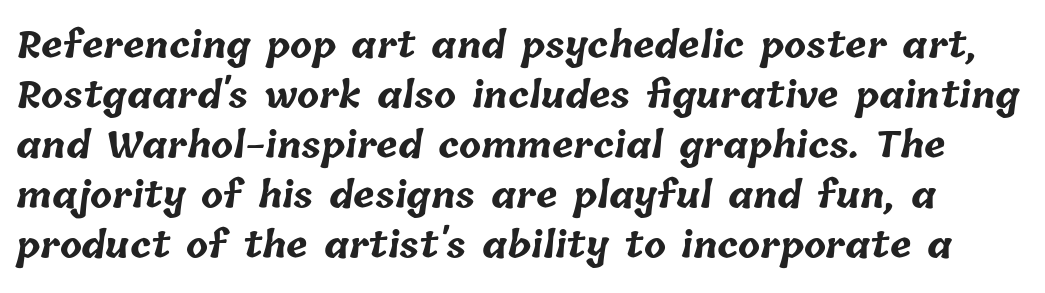
How would I describe the line gaps? Plain and ordinary. There is no visible air inserted between adjacent glyphs. You could not count columns in this text — the font is proportionally spaced. These words are printed bold, with thick strokes throughout.
